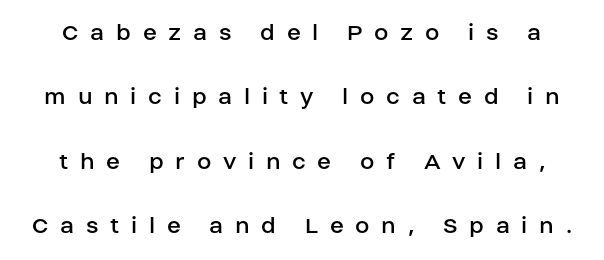
The image shows 26 px text type, upright; set loose line spacing (2.48x), unusually wide letter spacing (+0.45 em), not underlined.
